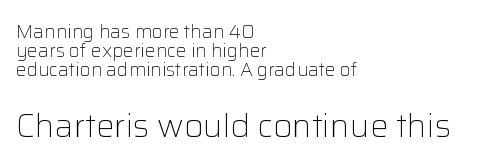
Character widths vary here, with narrow letters taking less room than wide ones. In terms of letterspacing, this is plain default setting. Teacher's note: observe the even left margin — that is flush-left alignment. Unlike a traditional serif, this face leaves its strokes unadorned.
